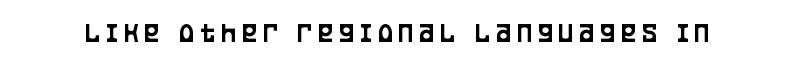
{"serif": "no", "italic": "no", "width": "condensed", "stroke_contrast": "low", "x_height": "large", "monospaced": "no", "underline": "no", "letter_spacing": "wide", "letter_spacing_em": 0.22, "glyph_px": 28}
